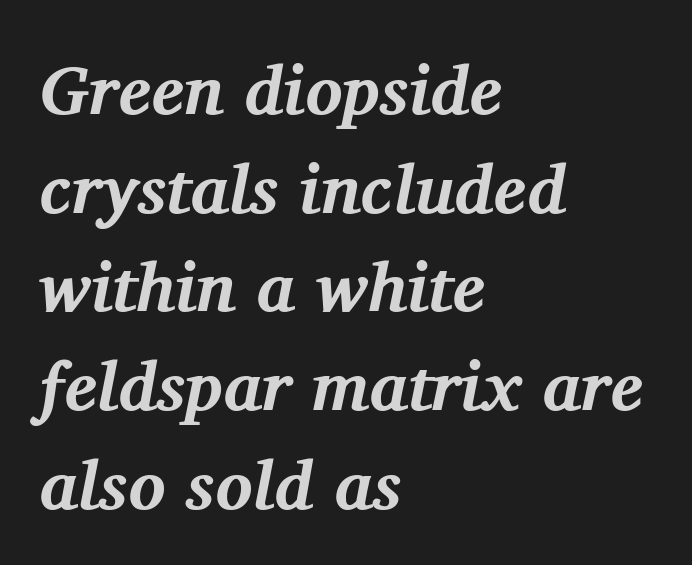
Q: Is the text bold? A: Yes.
Q: Is the text italic (slanted)? A: Yes, it leans right by about 11 degrees.
Q: Is the typeface a serif or a sans-serif typeface? A: Serif.
Q: Is the text underlined? A: No.
Q: How is the paragraph aligned? A: Left-aligned.
Q: Is the spacing between letters normal or unusually wide? A: Normal.
Q: Is the spacing between lines tight, normal or loose? A: Normal.
Q: Width (condensed, normal, or wide)? A: Normal.
Q: Stroke contrast? A: Medium.
Q: x-height? A: Medium.
Q: Monospaced? A: No.
